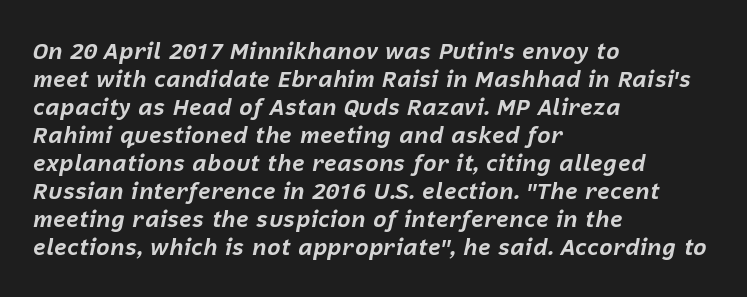
Q: Is the text bold? A: Yes.
Q: Is the text italic (slanted)? A: Yes, it leans right by about 12 degrees.
Q: Is the text underlined? A: No.
Q: How is the paragraph aligned? A: Left-aligned.
Q: Is the spacing between letters normal or unusually wide? A: Normal.
